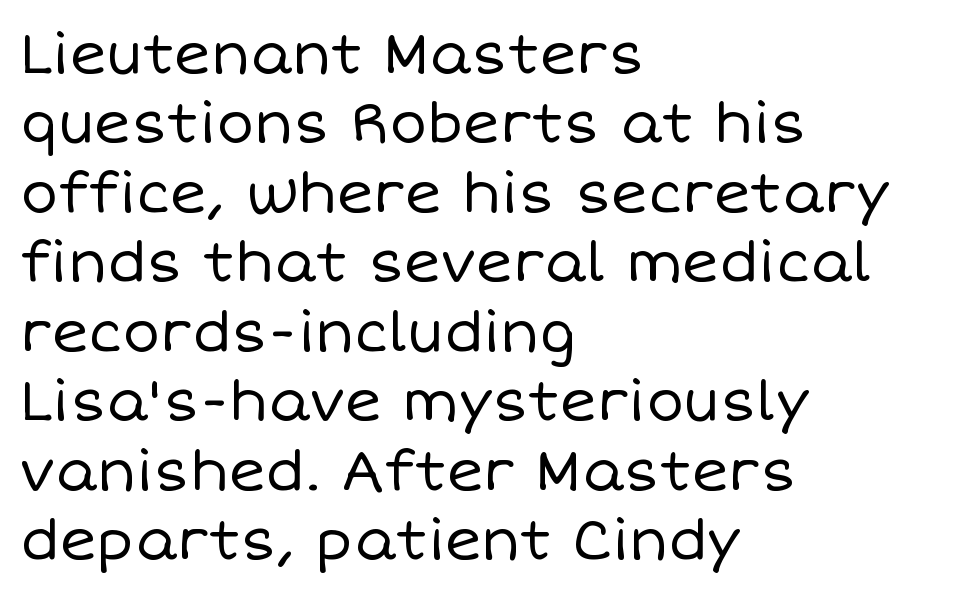
Note the varied advance widths — an 'i' is clearly narrower than an 'm'. Short note: letters normally spaced. A quiet, ordinary-to-light weight characterises the typeface. Posture: straight, roman, zero tilt.
